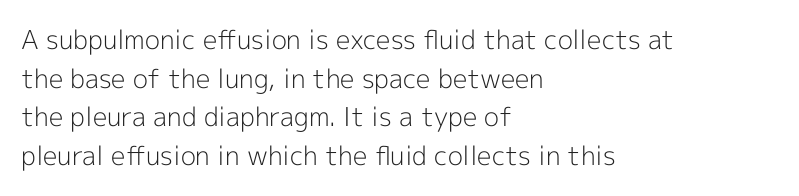
{"italic": "no", "bold": "no", "underline": "no", "align": "left", "line_spacing": "normal", "line_spacing_ratio": 1.49, "letter_spacing": "normal", "letter_spacing_em": 0.0, "glyph_px": 26}
